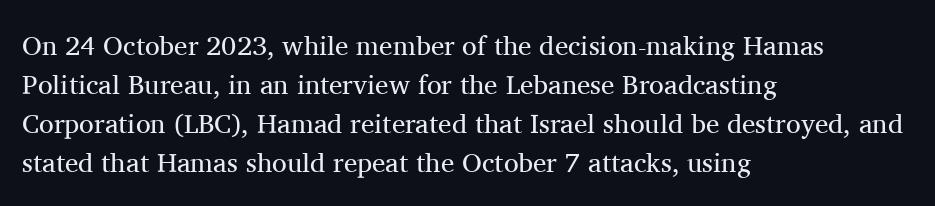
Nothing heavy about these letters — not bold at all. The block of text has a typical density, with ordinary space between rows. Posture: straight, roman, zero tilt. Quick note: underline off. The letterforms sit shoulder to shoulder at normal distance.
